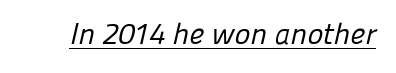
The image shows 30 px regular-weight sans-serif type; set normal letter spacing, underlined; low stroke contrast and a medium x-height.
